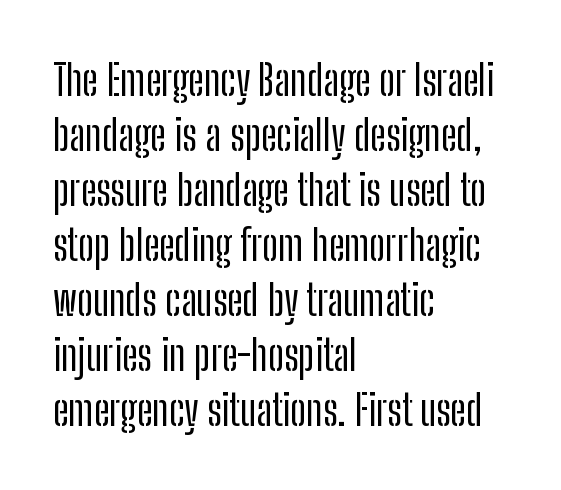
The image shows 43 px condensed sans-serif type, upright; set left-aligned, normal line spacing (1.28x), normal letter spacing, not underlined; low stroke contrast and a medium x-height.
